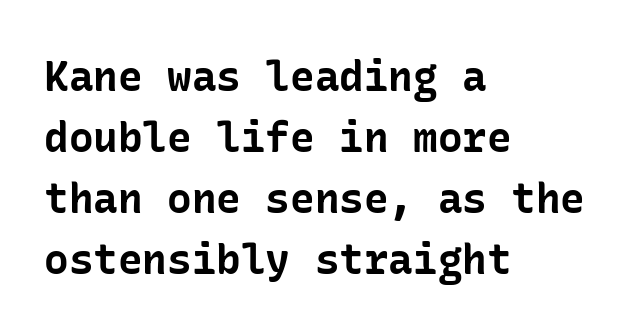
The image shows 41 px bold sans-serif type, upright; set left-aligned, normal line spacing (1.49x), normal letter spacing, not underlined; low stroke contrast and a medium x-height.
